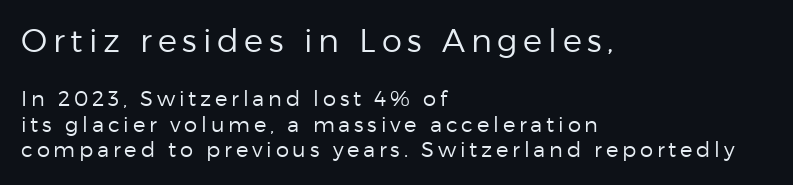
The face used here is a sans, in the tradition of grotesques and geometrics. Clear beneath every line of the passage. The specimen reads as upright at a glance. Caption: multi-line text, flush left, ragged right.
